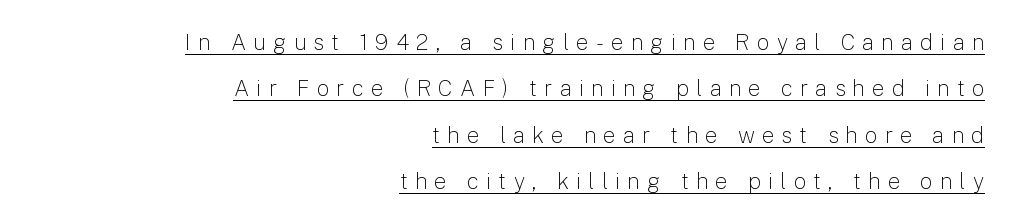
The image shows 22 px text type, upright; set right-aligned, loose line spacing (2.11x), unusually wide letter spacing (+0.33 em), underlined.
